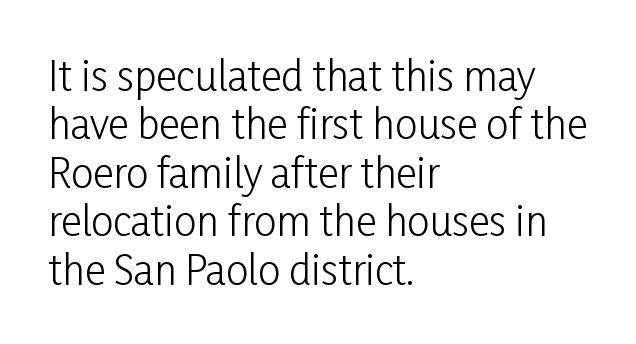
The image shows 40 px light, condensed sans-serif type, upright; set left-aligned, line spacing 1.21x, normal letter spacing, not underlined; low stroke contrast and a medium x-height.
